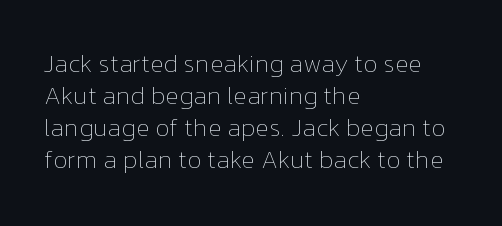
{"italic": "no", "bold": "no", "underline": "no", "align": "left", "line_spacing": "normal", "line_spacing_ratio": 1.28, "letter_spacing": "normal", "letter_spacing_em": 0.0, "glyph_px": 25}
